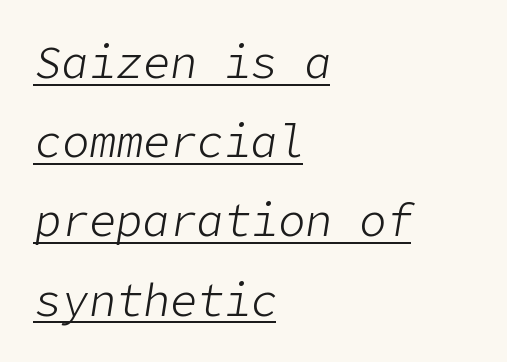
The horizontal fit of the characters is conventional and even. The glyphs are accompanied by a horizontal stroke just below them. Yep, that's italic — everything's leaning. Caption: multi-line text, flush left, ragged right. Heaviness? Minimal to ordinary, like unemphasized prose.
